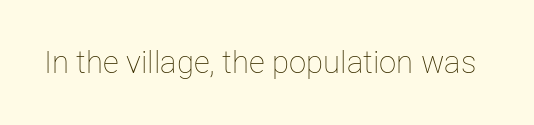
{"italic": "no", "bold": "no", "weight": "thin", "width": "normal", "stroke_contrast": "low", "x_height": "medium", "monospaced": "no", "underline": "no", "letter_spacing": "normal", "letter_spacing_em": 0.0, "glyph_px": 31}
